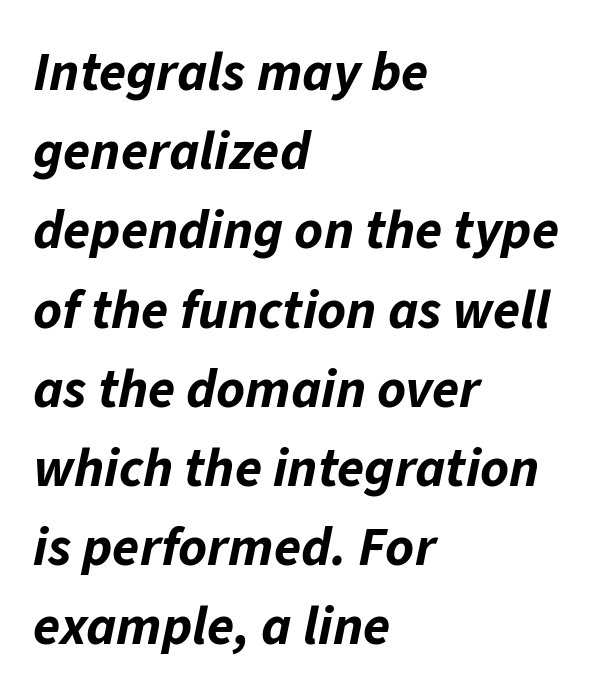
The image shows 55 px bold type, italic (leaning right); set left-aligned, normal line spacing (1.44x), normal letter spacing, not underlined; low stroke contrast and a medium x-height.
